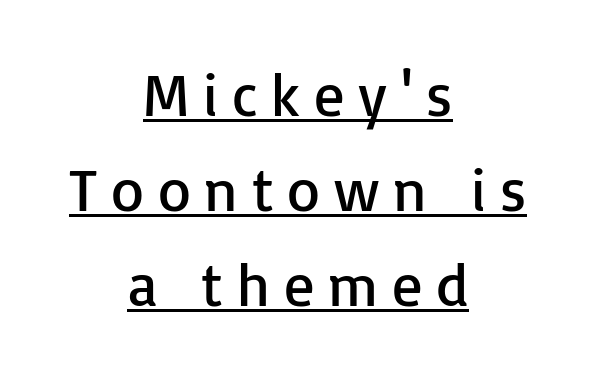
Q: Is the text bold? A: No.
Q: Is the text italic (slanted)? A: No, it is upright.
Q: Is the typeface a serif or a sans-serif typeface? A: Sans-serif.
Q: Is the text underlined? A: Yes.
Q: How is the paragraph aligned? A: Centered.
Q: Is the spacing between letters normal or unusually wide? A: Unusually wide.
Q: Is the spacing between lines tight, normal or loose? A: Normal.
Q: Width (condensed, normal, or wide)? A: Normal.
Q: Stroke contrast? A: Low.
Q: x-height? A: Medium.
Q: Monospaced? A: No.
